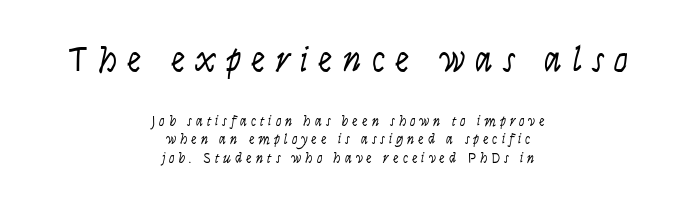
The image shows 36 px light, condensed sans-serif type; set centered, normal line spacing (1.31x), unusually wide letter spacing (+0.28 em), not underlined; the first (top) block is 2.57x larger; low stroke contrast and a large x-height.
